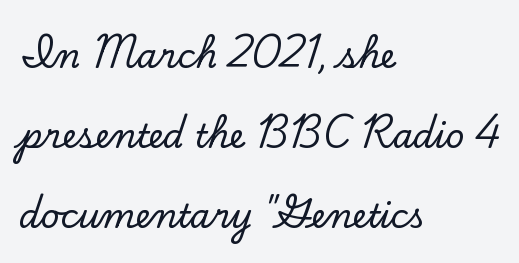
The image shows 33 px serif type; set left-aligned, loose line spacing (2.42x), normal letter spacing, not underlined; low stroke contrast and a small x-height.
